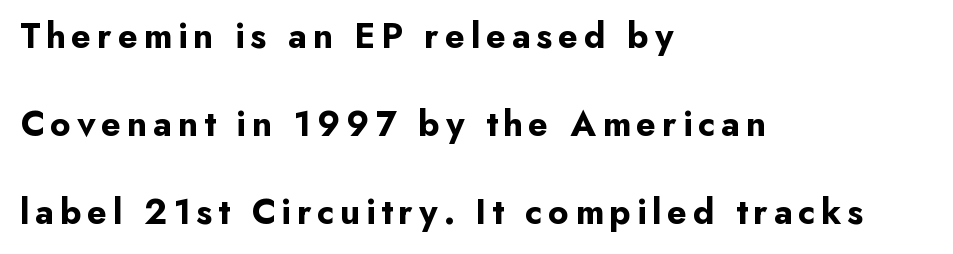
The specimen omits any rule beneath the text block's lines. The rendering shows plain stroke endings on the letterforms — a sans-serif design. A dark, heavy texture on the line: the type is bold. You could not count columns in this text — the font is proportionally spaced.
